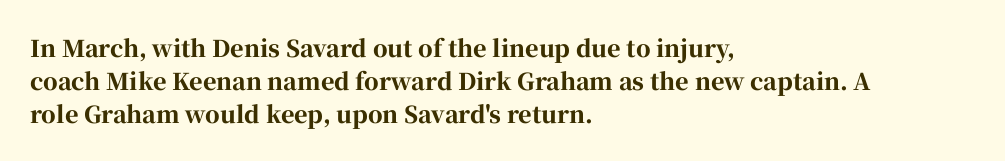
This sample keeps an unexceptional amount of space between lines. Strokes here are thick enough to call this a true bold. A student would call this left alignment; a typographer would say flush left, rag right. You can tell it's not italic because the verticals are truly vertical.
